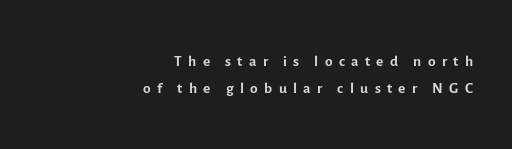
The image shows 22 px text type, upright; set right-aligned, line spacing 1.22x, unusually wide letter spacing (+0.29 em), not underlined.
